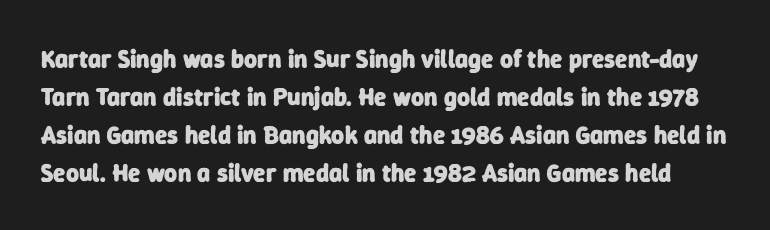
Q: Is the text bold? A: Yes.
Q: Is the text underlined? A: No.
Q: Is the spacing between letters normal or unusually wide? A: Normal.
Q: Is the spacing between lines tight, normal or loose? A: Normal.
